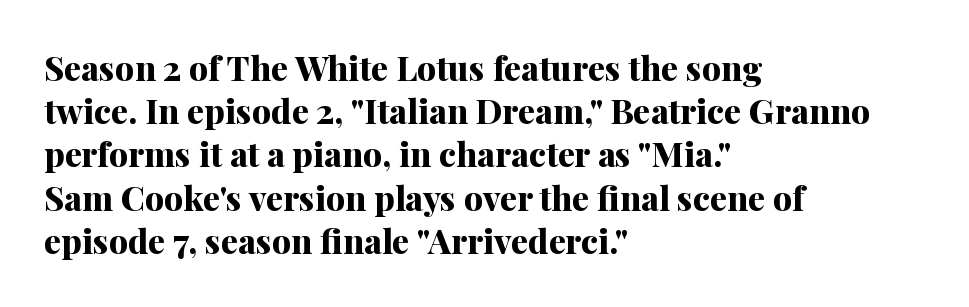
{"serif": "yes", "italic": "no", "bold": "yes", "weight": "bold", "width": "normal", "stroke_contrast": "medium", "x_height": "medium", "monospaced": "no", "underline": "no", "align": "left", "line_spacing": "normal", "line_spacing_ratio": 1.27, "letter_spacing": "normal", "letter_spacing_em": 0.0, "glyph_px": 34}
